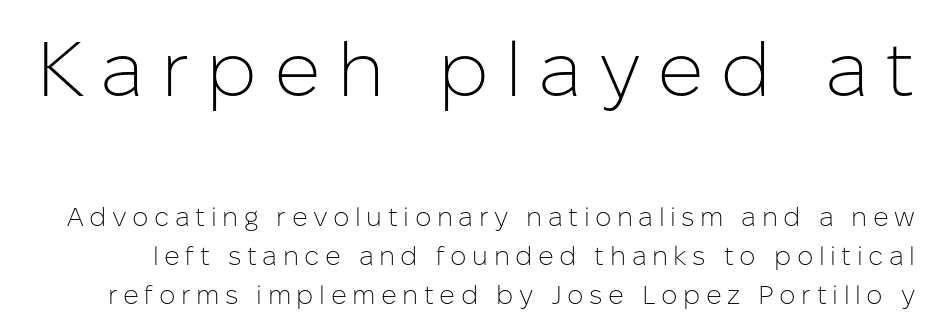
{"serif": "no", "italic": "no", "bold": "no", "weight": "light", "width": "normal", "stroke_contrast": "low", "x_height": "medium", "monospaced": "no", "underline": "no", "line_spacing": "normal", "line_spacing_ratio": 1.49, "letter_spacing": "wide", "letter_spacing_em": 0.21, "larger_block": "first", "size_ratio": 2.96, "glyph_px": 77}
